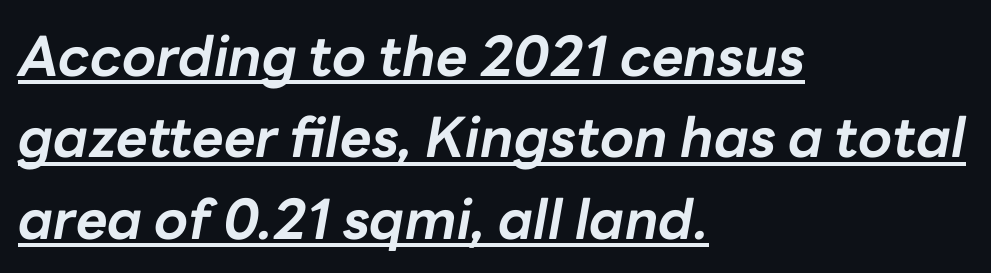
{"italic": "yes", "lean": "right", "slant_degrees": 10, "bold": "yes", "weight": "bold", "width": "normal", "stroke_contrast": "low", "x_height": "medium", "monospaced": "no", "underline": "yes", "align": "left", "line_spacing": "normal", "line_spacing_ratio": 1.48, "letter_spacing": "normal", "letter_spacing_em": 0.0, "glyph_px": 55}
